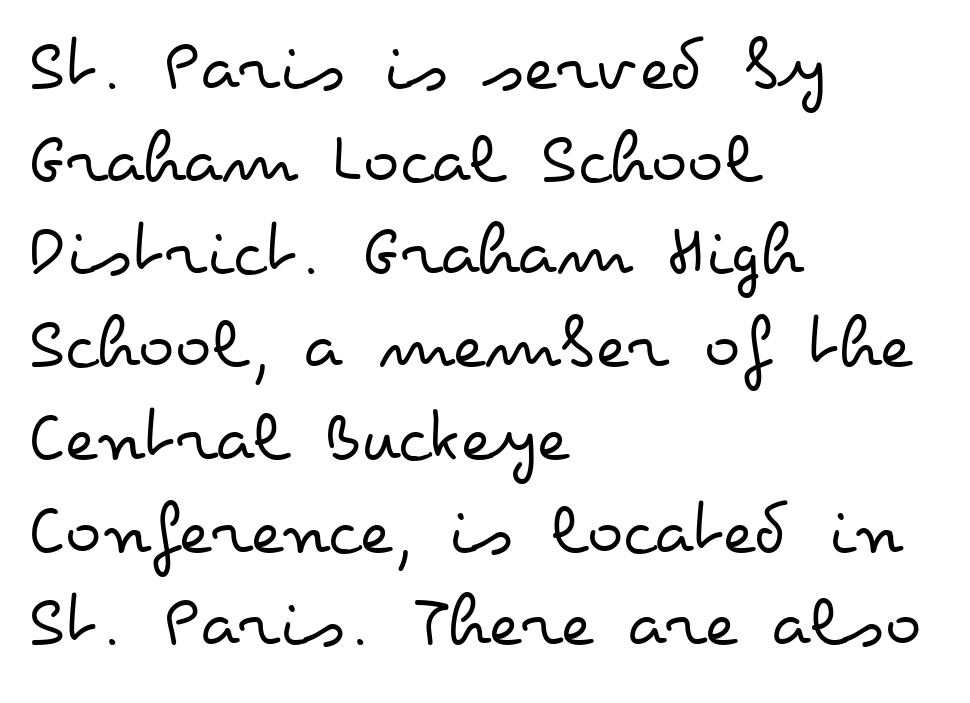
{"italic": "no", "bold": "no", "weight": "regular", "width": "wide", "stroke_contrast": "low", "x_height": "small", "monospaced": "no", "underline": "no", "align": "left", "line_spacing_ratio": 1.22, "letter_spacing": "normal", "letter_spacing_em": 0.0, "glyph_px": 76}
